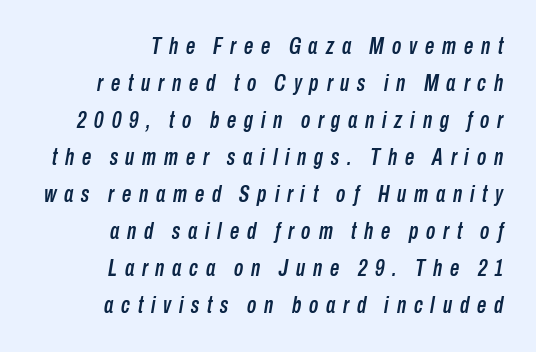
Q: Is the text italic (slanted)? A: Yes, it leans right by about 10 degrees.
Q: Is the text underlined? A: No.
Q: How is the paragraph aligned? A: Right-aligned.
Q: Is the spacing between letters normal or unusually wide? A: Unusually wide.
Q: Is the spacing between lines tight, normal or loose? A: Normal.
